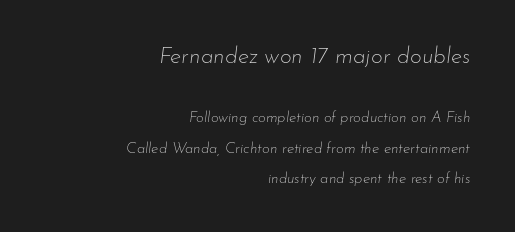
Visually the block forms a straight wall on the right and a jagged coastline on the left. Glance below the letters and you will spot only blank space. Here the glyphs are tracked normally, forming tight word shapes. These two chunks differ in scale, with the top chunk taking the larger measure. Weight: regular or lighter.
